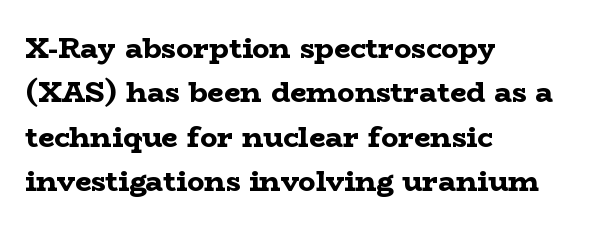
Nope, not italic — everything's standing straight. Think of a printed novel: that variable character pitch is what you see here. Compared with an ordinary text face, these strokes are far heavier — a full bold. The designer went with a serif here, giving each stem small feet. Nobody touched the tracking dial on this one. Letters rest on an invisible, unmarked baseline.
